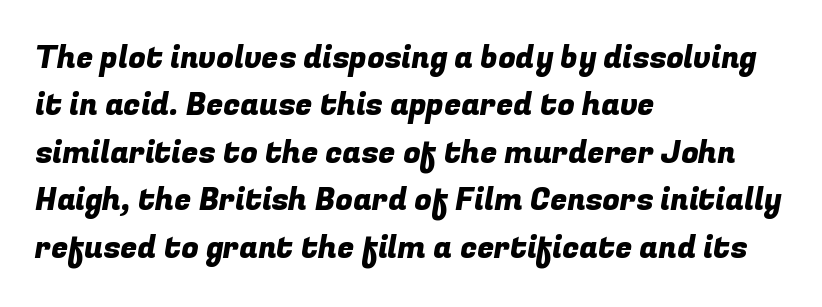
Q: Is the typeface a serif or a sans-serif typeface? A: Sans-serif.
Q: Is the text underlined? A: No.
Q: How is the paragraph aligned? A: Left-aligned.
Q: Is the spacing between letters normal or unusually wide? A: Normal.
Q: Is the spacing between lines tight, normal or loose? A: Normal.
Q: Width (condensed, normal, or wide)? A: Normal.
Q: Stroke contrast? A: Low.
Q: x-height? A: Medium.
Q: Monospaced? A: No.
